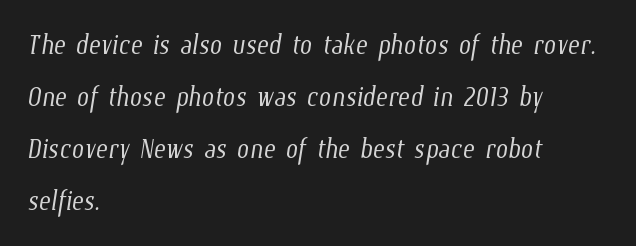
Q: Is the text bold? A: No.
Q: Is the text underlined? A: No.
Q: How is the paragraph aligned? A: Left-aligned.
Q: Is the spacing between letters normal or unusually wide? A: Normal.
Q: Is the spacing between lines tight, normal or loose? A: Normal.
Q: Width (condensed, normal, or wide)? A: Condensed.
Q: Stroke contrast? A: Low.
Q: x-height? A: Medium.
Q: Monospaced? A: No.
